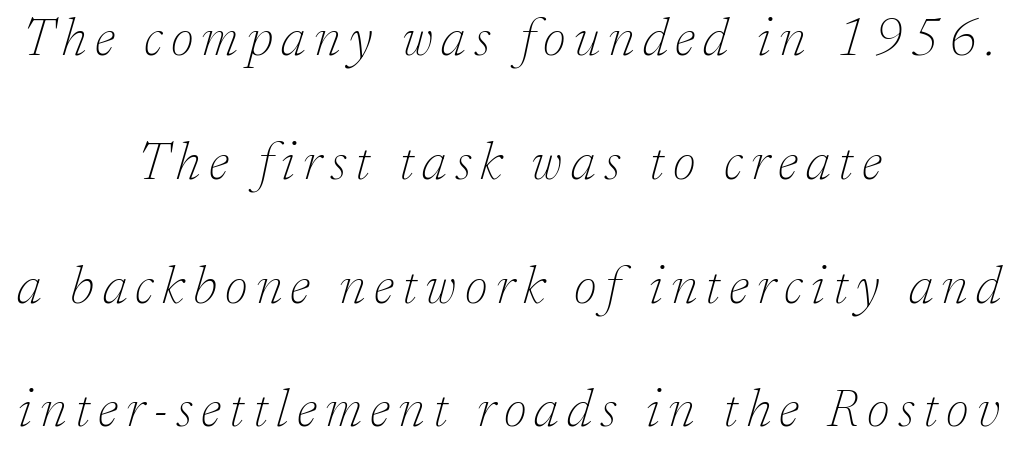
Q: Is the text bold? A: No.
Q: Is the text italic (slanted)? A: Yes, it leans right by about 17 degrees.
Q: Is the typeface a serif or a sans-serif typeface? A: Serif.
Q: Is the text underlined? A: No.
Q: How is the paragraph aligned? A: Centered.
Q: Is the spacing between lines tight, normal or loose? A: Loose.
Q: Width (condensed, normal, or wide)? A: Normal.
Q: Stroke contrast? A: Low.
Q: x-height? A: Medium.
Q: Monospaced? A: No.
